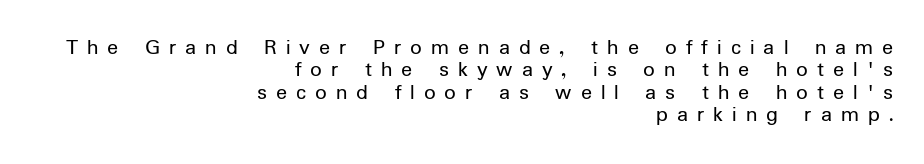
The image shows 23 px text type, upright; set right-aligned, tight line spacing (0.97x), unusually wide letter spacing (+0.39 em), not underlined.
